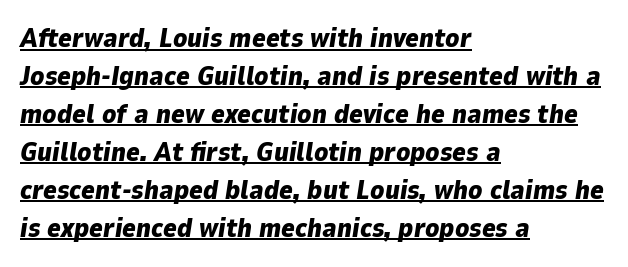
The text carries the slant typical of an italic or oblique font. Horizontal alignment here is leftward, the default for most running prose. Nothing unusual about the tracking: characters are spaced as the font intends. Underline: present. The passage shown stacks its lines at a standard gap.
